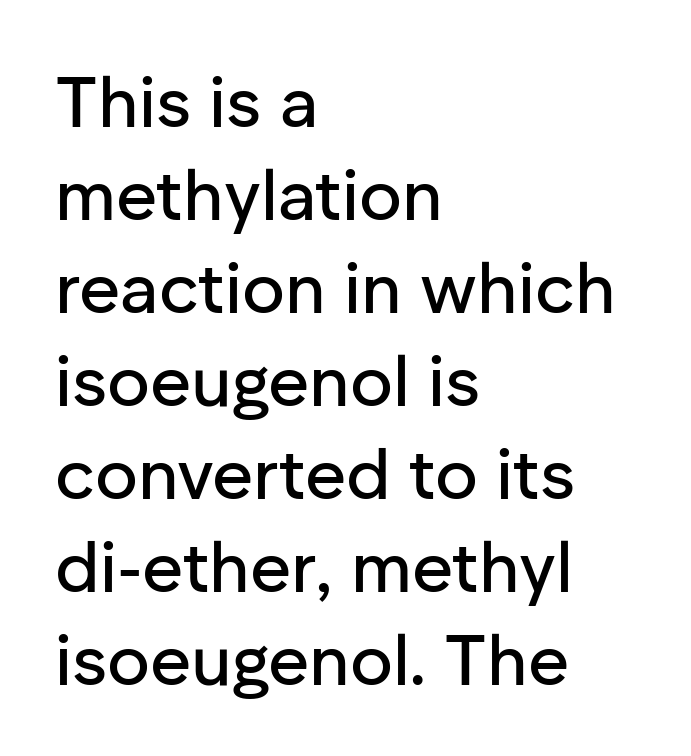
Observe the absence of serifs on each vertical stroke in this sample. Spacing verdict: proportional, widths tailored to each character. Posture: straight, roman, zero tilt. Look at the tracking — it's just the regular setting, nothing added. What's the leading like? Ordinary, nothing unusual. Unmarked baselines from the first word to the last.
